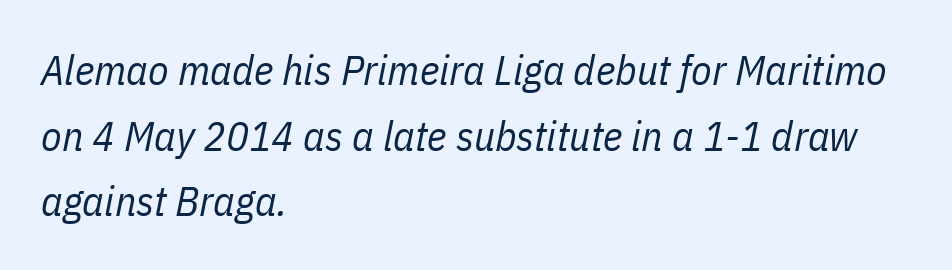
Q: Is the text bold? A: No.
Q: Is the text italic (slanted)? A: Yes, it leans right by about 11 degrees.
Q: Is the text underlined? A: No.
Q: How is the paragraph aligned? A: Left-aligned.
Q: Is the spacing between letters normal or unusually wide? A: Normal.
Q: Is the spacing between lines tight, normal or loose? A: Normal.
Q: Width (condensed, normal, or wide)? A: Condensed.
Q: Stroke contrast? A: Low.
Q: x-height? A: Medium.
Q: Monospaced? A: No.
